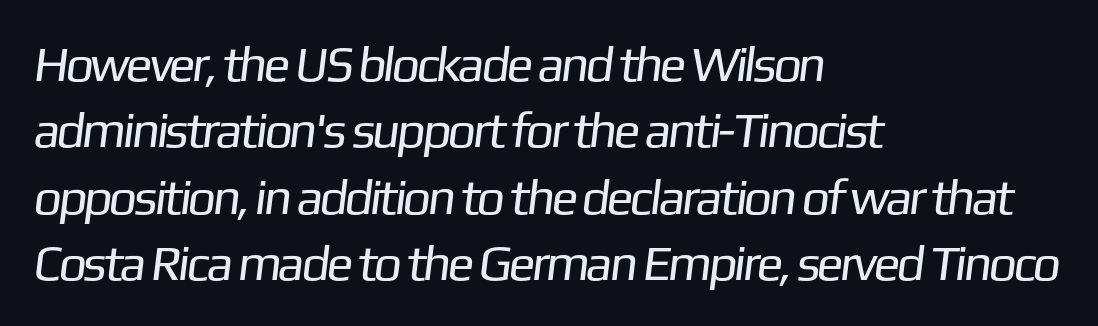
Q: Is the text bold? A: No.
Q: Is the typeface a serif or a sans-serif typeface? A: Sans-serif.
Q: Is the text underlined? A: No.
Q: How is the paragraph aligned? A: Left-aligned.
Q: Is the spacing between letters normal or unusually wide? A: Normal.
Q: Is the spacing between lines tight, normal or loose? A: Normal.
Q: Width (condensed, normal, or wide)? A: Normal.
Q: Stroke contrast? A: Low.
Q: x-height? A: Medium.
Q: Monospaced? A: No.
